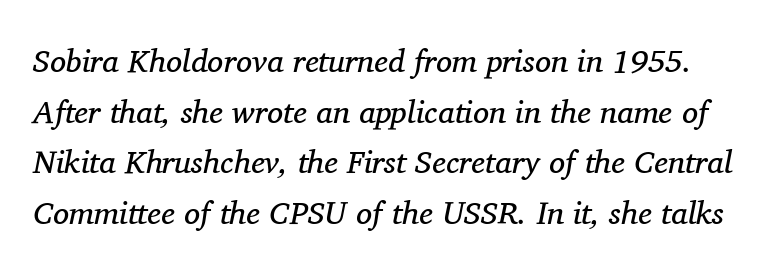
The image shows 32 px regular-weight serif type, italic (leaning right); set normal line spacing (1.58x), normal letter spacing, not underlined; medium stroke contrast and a medium x-height.
